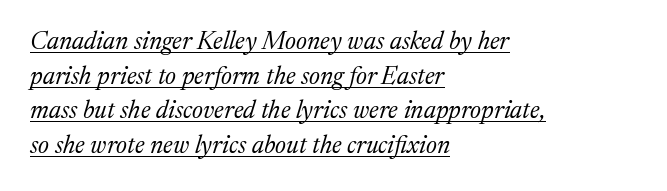
{"italic": "yes", "lean": "right", "slant_degrees": 17, "bold": "no", "underline": "yes", "align": "left", "line_spacing": "normal", "line_spacing_ratio": 1.39, "letter_spacing": "normal", "letter_spacing_em": 0.0, "glyph_px": 25}
